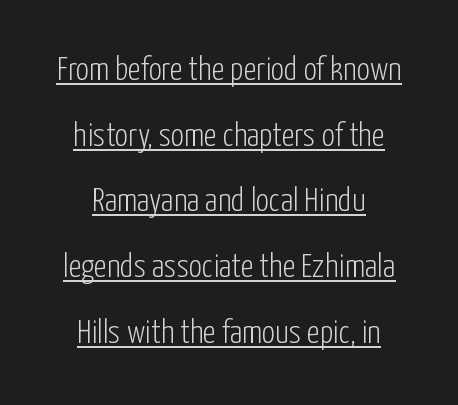
Q: Is the text bold? A: No.
Q: Is the text italic (slanted)? A: No, it is upright.
Q: Is the typeface a serif or a sans-serif typeface? A: Sans-serif.
Q: Is the text underlined? A: Yes.
Q: Is the spacing between letters normal or unusually wide? A: Normal.
Q: Is the spacing between lines tight, normal or loose? A: Loose.
Q: Width (condensed, normal, or wide)? A: Condensed.
Q: Stroke contrast? A: Low.
Q: x-height? A: Medium.
Q: Monospaced? A: No.
